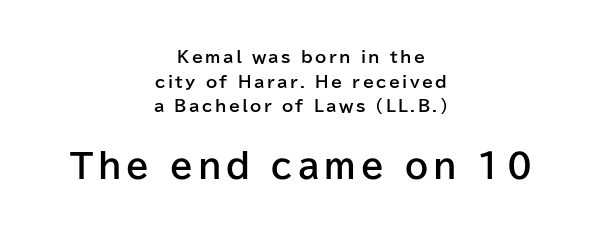
The image shows 33 px bold sans-serif type, upright; set centered, normal line spacing (1.54x), not underlined; the second (bottom) block is 2.06x larger; low stroke contrast and a medium x-height.
